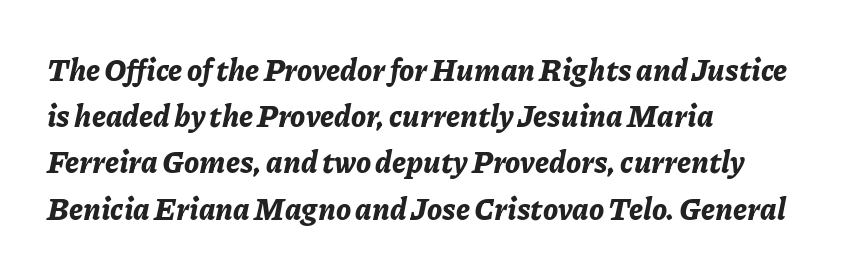
The image shows 30 px bold type, italic (leaning right); set left-aligned, normal line spacing (1.54x), normal letter spacing, not underlined; low stroke contrast and a medium x-height.
